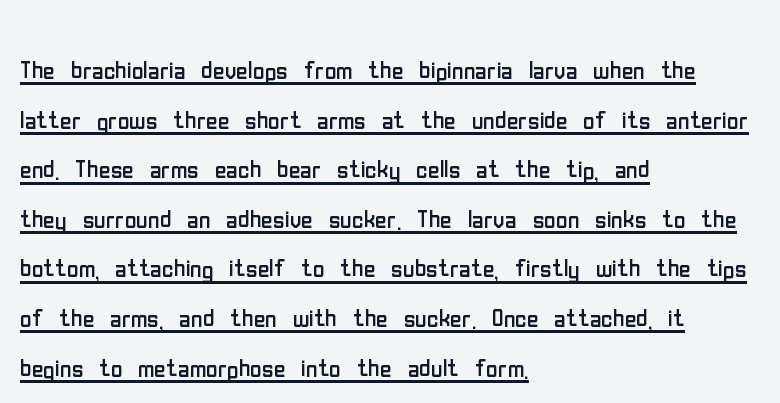
Q: Is the text bold? A: No.
Q: Is the text italic (slanted)? A: No, it is upright.
Q: Is the typeface a serif or a sans-serif typeface? A: Sans-serif.
Q: Is the text underlined? A: Yes.
Q: How is the paragraph aligned? A: Left-aligned.
Q: Is the spacing between letters normal or unusually wide? A: Normal.
Q: Is the spacing between lines tight, normal or loose? A: Normal.
Q: Width (condensed, normal, or wide)? A: Condensed.
Q: Stroke contrast? A: Low.
Q: x-height? A: Medium.
Q: Monospaced? A: No.
